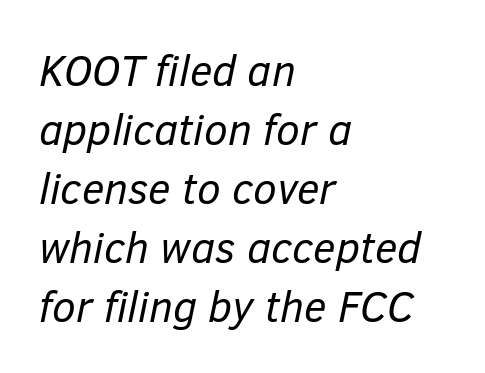
Q: Is the text bold? A: No.
Q: Is the text italic (slanted)? A: Yes, it leans right by about 12 degrees.
Q: Is the text underlined? A: No.
Q: How is the paragraph aligned? A: Left-aligned.
Q: Is the spacing between letters normal or unusually wide? A: Normal.
Q: Is the spacing between lines tight, normal or loose? A: Normal.
Q: Width (condensed, normal, or wide)? A: Normal.
Q: Stroke contrast? A: Low.
Q: x-height? A: Medium.
Q: Monospaced? A: No.
